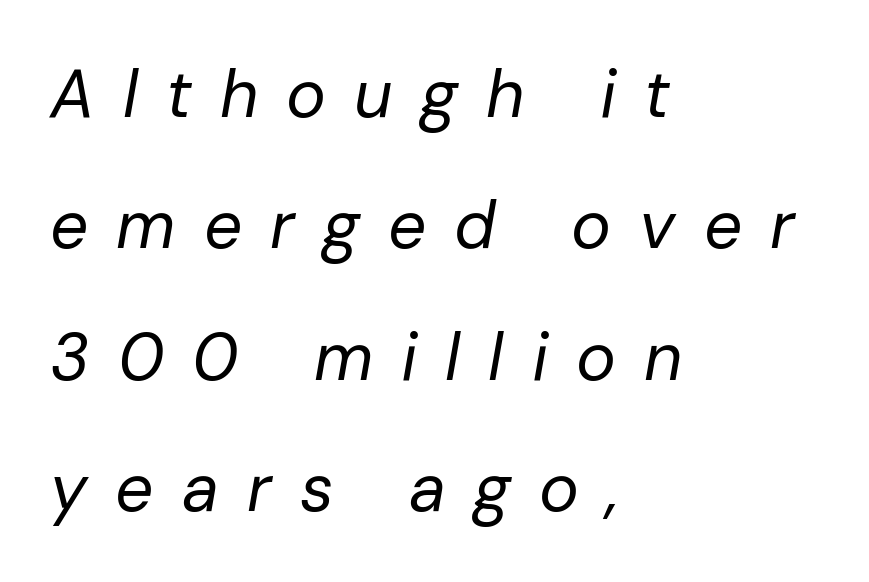
The image shows 67 px regular-weight type, italic (leaning right); set left-aligned, loose line spacing (1.96x), unusually wide letter spacing (+0.42 em), not underlined; low stroke contrast and a medium x-height.
